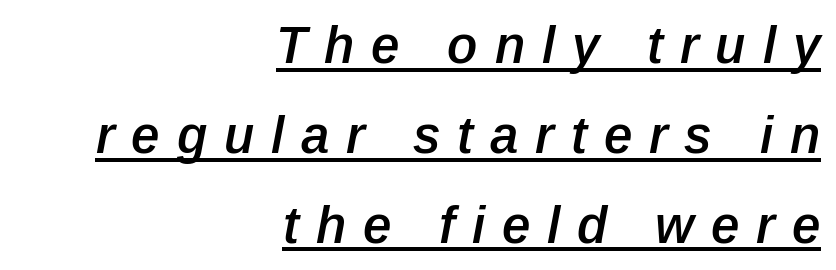
Q: Is the text bold? A: Semi-bold.
Q: Is the text italic (slanted)? A: Yes, it leans right by about 12 degrees.
Q: Is the text underlined? A: Yes.
Q: How is the paragraph aligned? A: Right-aligned.
Q: Is the spacing between letters normal or unusually wide? A: Unusually wide.
Q: Width (condensed, normal, or wide)? A: Normal.
Q: Stroke contrast? A: Low.
Q: x-height? A: Medium.
Q: Monospaced? A: No.
